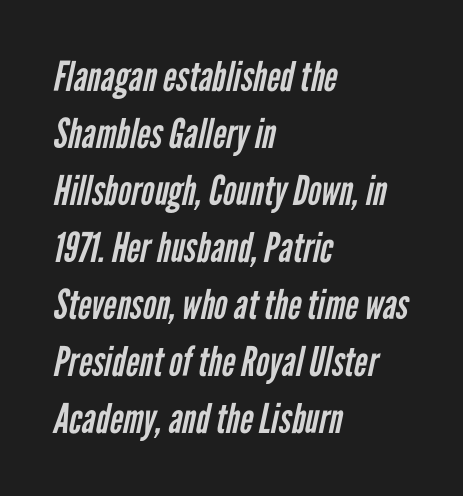
Q: Is the text bold? A: No.
Q: Is the typeface a serif or a sans-serif typeface? A: Sans-serif.
Q: Is the text underlined? A: No.
Q: How is the paragraph aligned? A: Left-aligned.
Q: Is the spacing between letters normal or unusually wide? A: Normal.
Q: Is the spacing between lines tight, normal or loose? A: Normal.
Q: Width (condensed, normal, or wide)? A: Condensed.
Q: Stroke contrast? A: Low.
Q: x-height? A: Medium.
Q: Monospaced? A: No.
